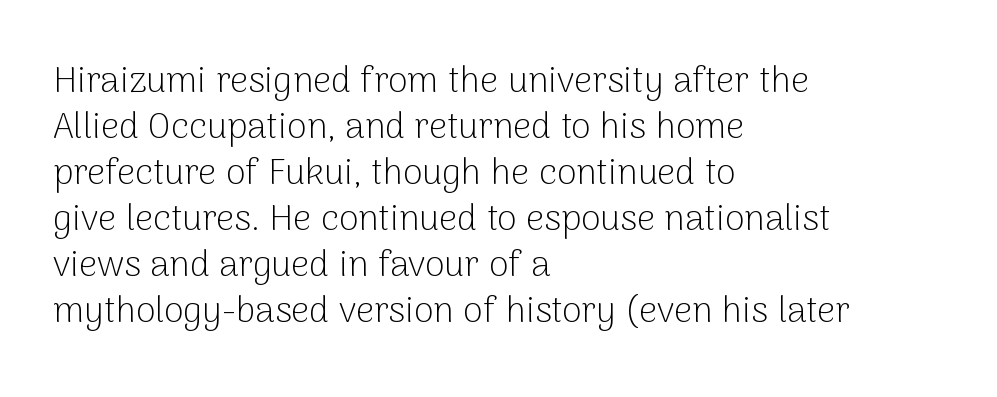
No word sits above an underline. Is there much room between lines? A standard amount, neither cramped nor airy. There is no visible air inserted between adjacent glyphs. Each letter's strokes conclude bluntly, with no projecting serifs. The setting favours the left margin, as ordinary paragraphs usually do. These lines were composed using upright roman letters.
